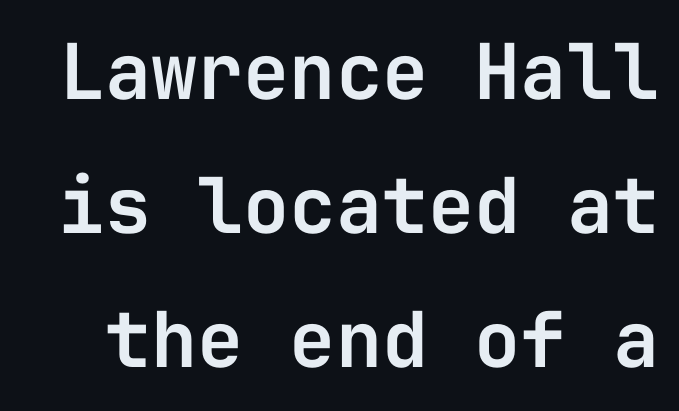
The face used here is rendered with its standard letterfit. The space beneath each line is pristine and unruled. Italic? Not at all — the glyphs are vertical. The font family rendered here belongs to the sans-serif group. Each letter, wide or thin by design, is forced into the same width here.
